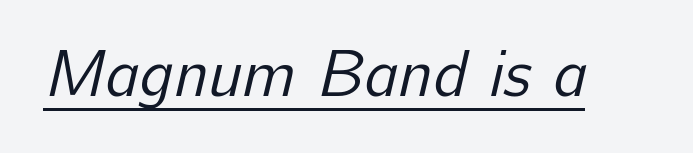
Each word holds together tightly as a unit, with standard inter-letter gaps. You can tell from the bare stems that sans-serif type was used. The passage shown is not bold in any degree. The rendering uses the underline text-decoration. Do the characters align in a grid? No, the font is proportional.
